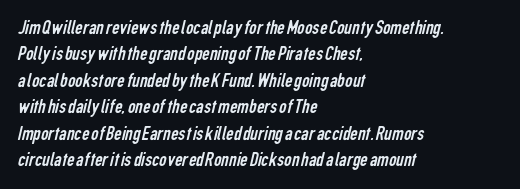
The image shows 21 px text type; set left-aligned, normal line spacing (1.26x), normal letter spacing, not underlined.
